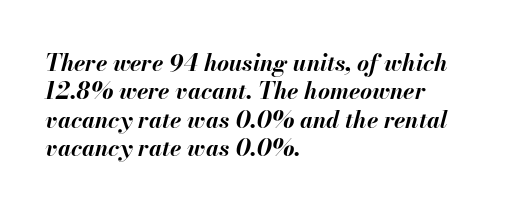
The image shows 23 px bold type, italic (leaning right); set left-aligned, line spacing 1.23x, normal letter spacing, not underlined.
